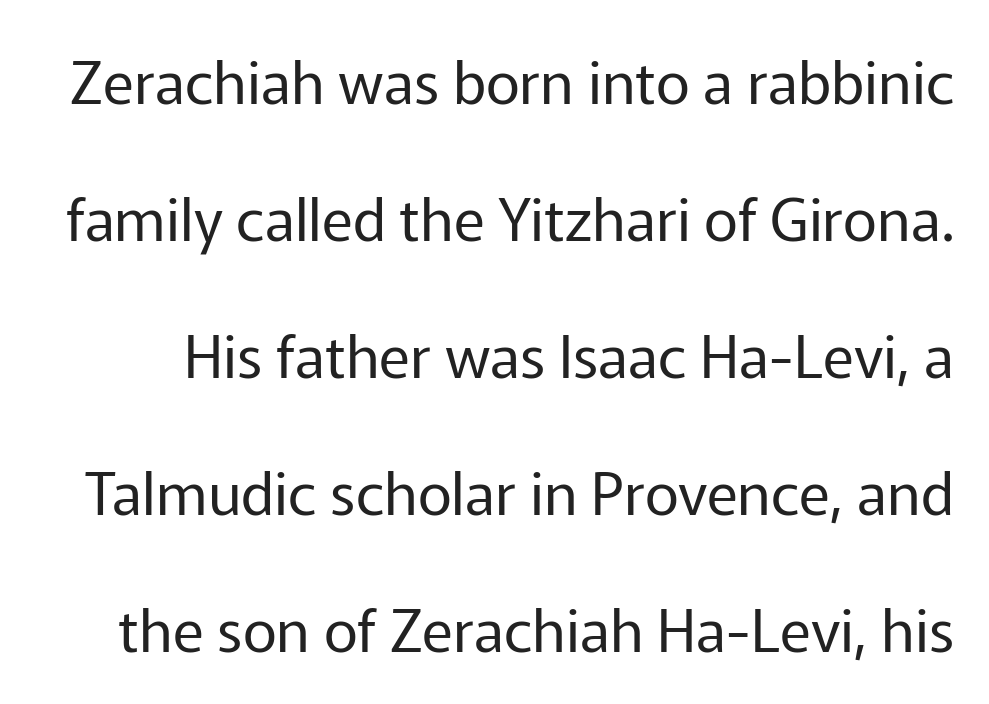
Q: Is the text bold? A: No.
Q: Is the text italic (slanted)? A: No, it is upright.
Q: Is the typeface a serif or a sans-serif typeface? A: Sans-serif.
Q: Is the text underlined? A: No.
Q: Is the spacing between letters normal or unusually wide? A: Normal.
Q: Is the spacing between lines tight, normal or loose? A: Loose.
Q: Width (condensed, normal, or wide)? A: Normal.
Q: Stroke contrast? A: Low.
Q: x-height? A: Medium.
Q: Monospaced? A: No.
